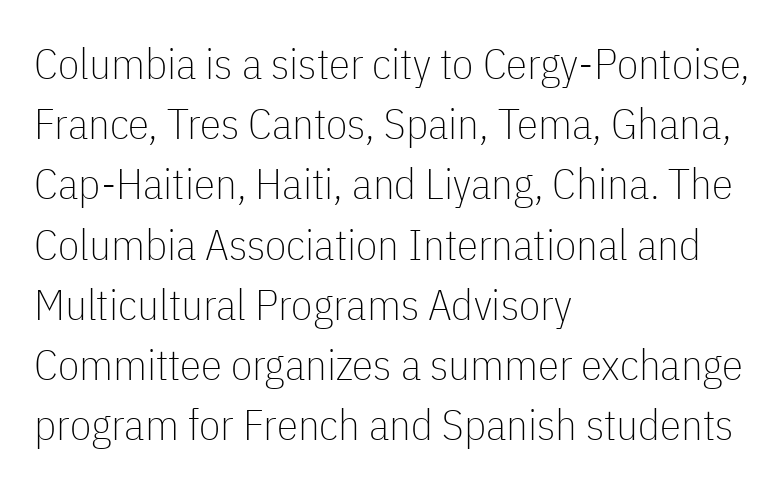
Note the varied advance widths — an 'i' is clearly narrower than an 'm'. Decoration check: the copy has no underline. Line spacing here is normal. The face used here is a sans, in the tradition of grotesques and geometrics. Vertical stems look standard width or narrower in stroke.
